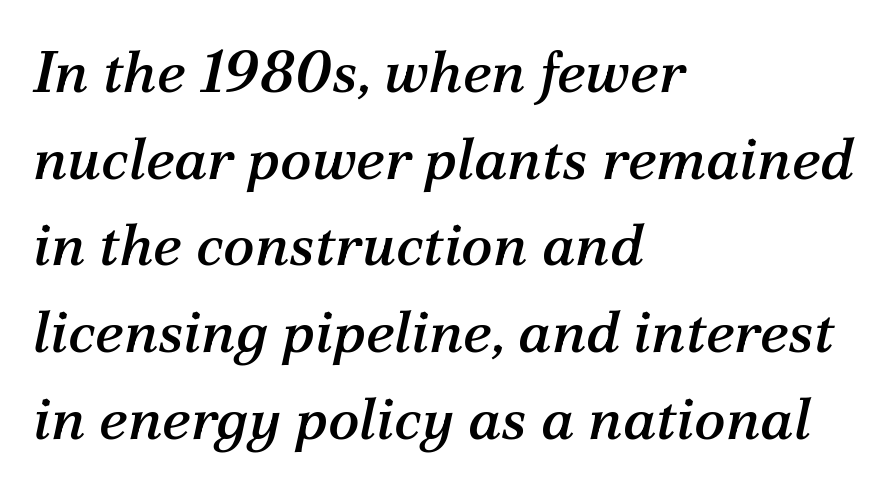
Descenders hang freely into open space. Normally led — the rows are evenly, conventionally spaced. These lines are composed in type with serifs. When letters slant like this, we call the style italic. Think of a printed novel: that variable character pitch is what you see here. Where is the straight margin? On the left.
